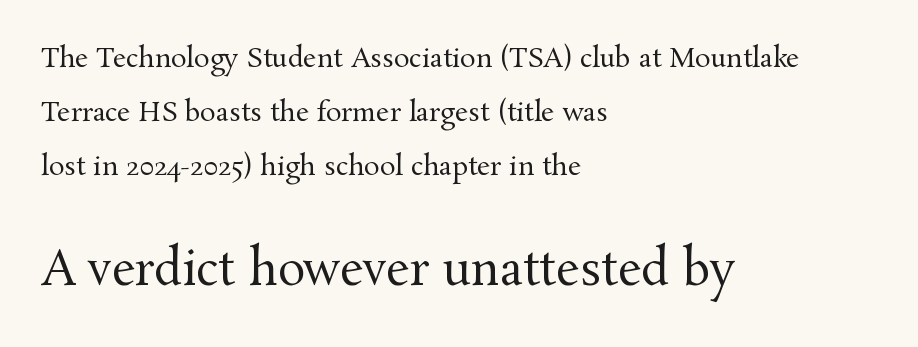
Q: Is the text bold? A: No.
Q: Is the text italic (slanted)? A: No, it is upright.
Q: Is the typeface a serif or a sans-serif typeface? A: Serif.
Q: Is the text underlined? A: No.
Q: How is the paragraph aligned? A: Left-aligned.
Q: Is the spacing between letters normal or unusually wide? A: Normal.
Q: Is the spacing between lines tight, normal or loose? A: Loose.
Q: Which block of text is set in a larger size, the first (top) or the second (bottom)? A: The second (bottom) one.
Q: Width (condensed, normal, or wide)? A: Normal.
Q: Stroke contrast? A: Medium.
Q: x-height? A: Medium.
Q: Monospaced? A: No.
